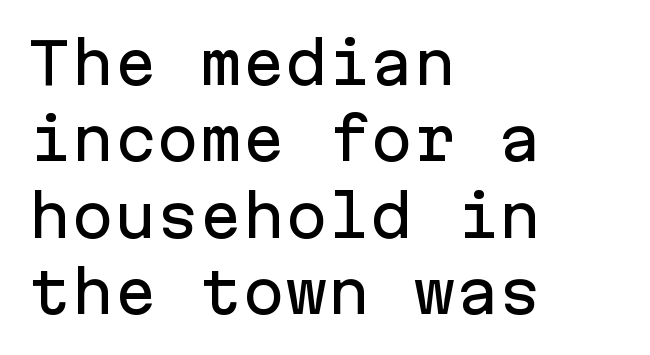
{"serif": "no", "italic": "no", "width": "normal", "stroke_contrast": "low", "x_height": "medium", "monospaced": "yes", "underline": "no", "align": "left", "line_spacing": "normal", "line_spacing_ratio": 1.34, "letter_spacing": "normal", "letter_spacing_em": 0.0, "glyph_px": 57}
